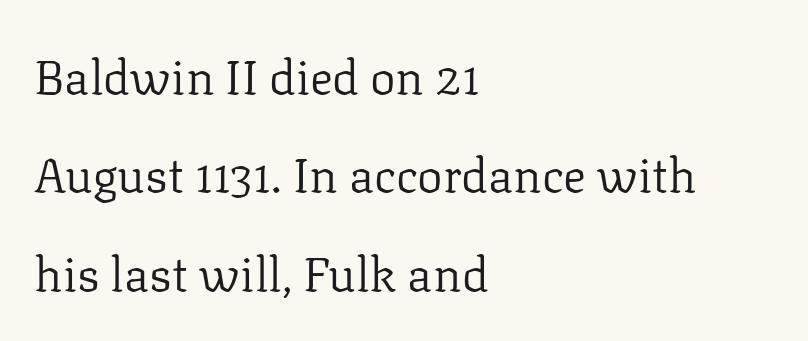
{"serif": "yes", "italic": "no", "bold": "no", "weight": "regular", "width": "normal", "stroke_contrast": "low", "x_height": "medium", "monospaced": "no", "underline": "no", "align": "left", "line_spacing": "loose", "line_spacing_ratio": 2.05, "letter_spacing": "normal", "letter_spacing_em": 0.0, "glyph_px": 48}
